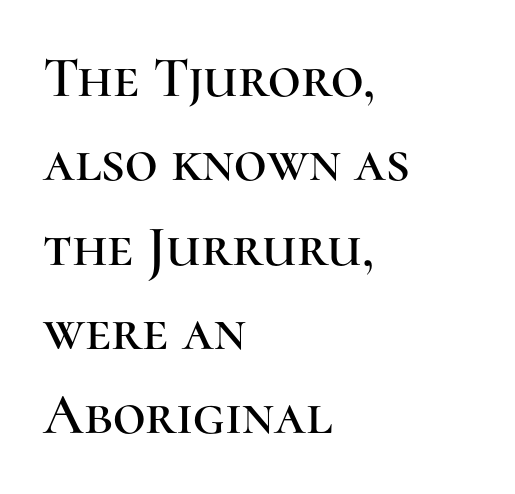
These lines sit exactly where default settings would place them. Observe the serifs anchoring each vertical stroke in this sample. The lettering holds an erect, upright posture throughout. Typeset ragged right — the left edge is the straight one. Tracking value appears to be zero — textbook default spacing. Beneath every word, the page is bare.
